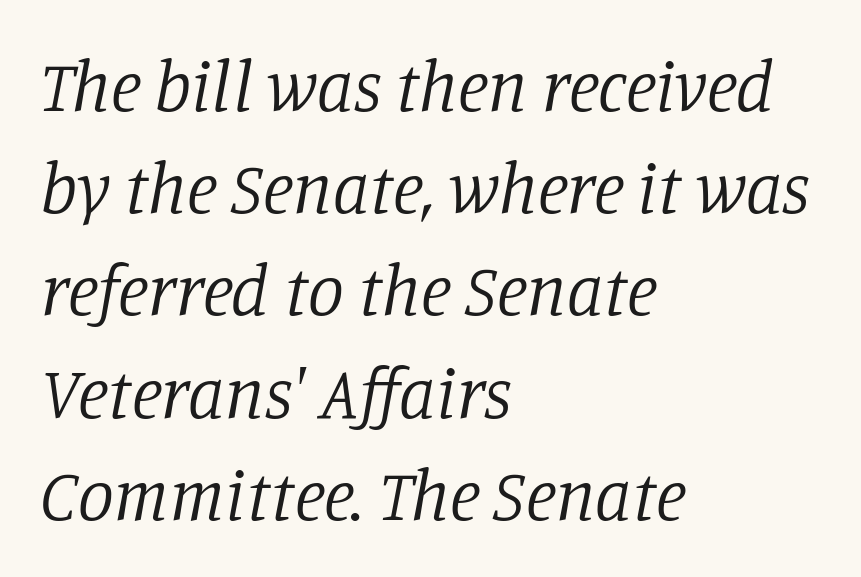
The image shows 72 px regular-weight serif type, italic (leaning right); set left-aligned, normal line spacing (1.42x), normal letter spacing, not underlined; low stroke contrast and a large x-height.
